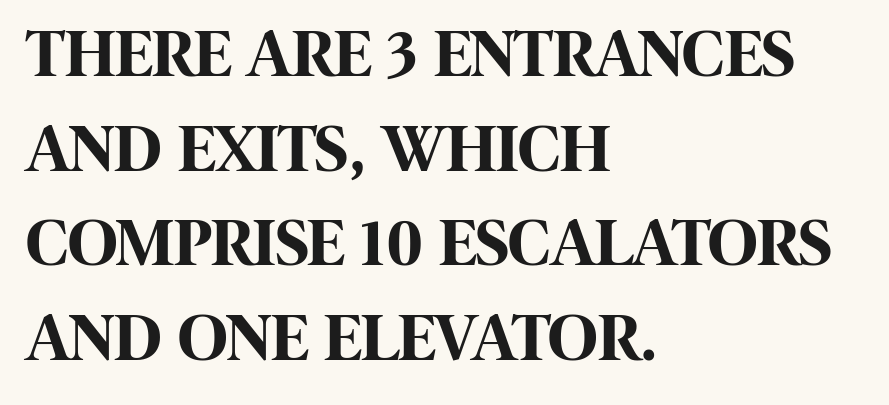
Q: Is the text bold? A: Yes.
Q: Is the text italic (slanted)? A: No, it is upright.
Q: Is the typeface a serif or a sans-serif typeface? A: Sans-serif.
Q: Is the text underlined? A: No.
Q: How is the paragraph aligned? A: Left-aligned.
Q: Is the spacing between letters normal or unusually wide? A: Normal.
Q: Is the spacing between lines tight, normal or loose? A: Normal.
Q: Width (condensed, normal, or wide)? A: Condensed.
Q: Stroke contrast? A: High.
Q: x-height? A: Large.
Q: Monospaced? A: No.
